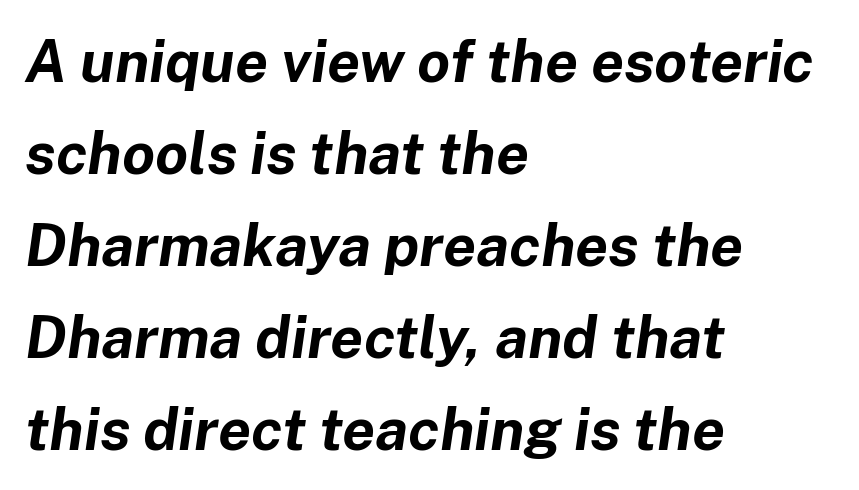
What's the leading like? Ordinary, nothing unusual. Heavy, bold letterforms. This sample has the flowing, uneven cadence of proportional lettering. The area under the type is left untouched. Posture: slanted.
